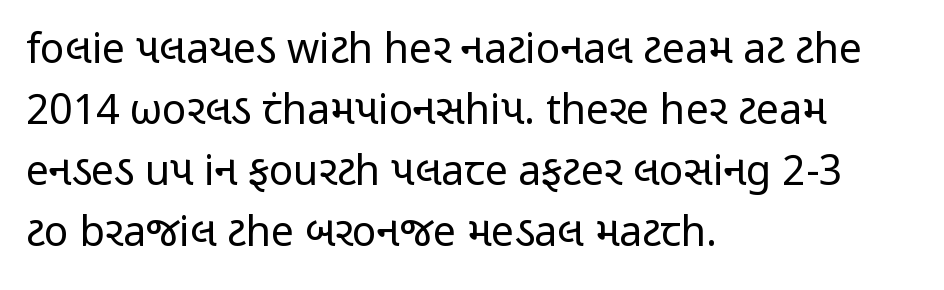
Q: Is the text bold? A: No.
Q: Is the text italic (slanted)? A: No, it is upright.
Q: Is the typeface a serif or a sans-serif typeface? A: Sans-serif.
Q: Is the text underlined? A: No.
Q: How is the paragraph aligned? A: Left-aligned.
Q: Is the spacing between letters normal or unusually wide? A: Normal.
Q: Is the spacing between lines tight, normal or loose? A: Normal.
Q: Width (condensed, normal, or wide)? A: Condensed.
Q: Stroke contrast? A: Low.
Q: x-height? A: Medium.
Q: Monospaced? A: No.
